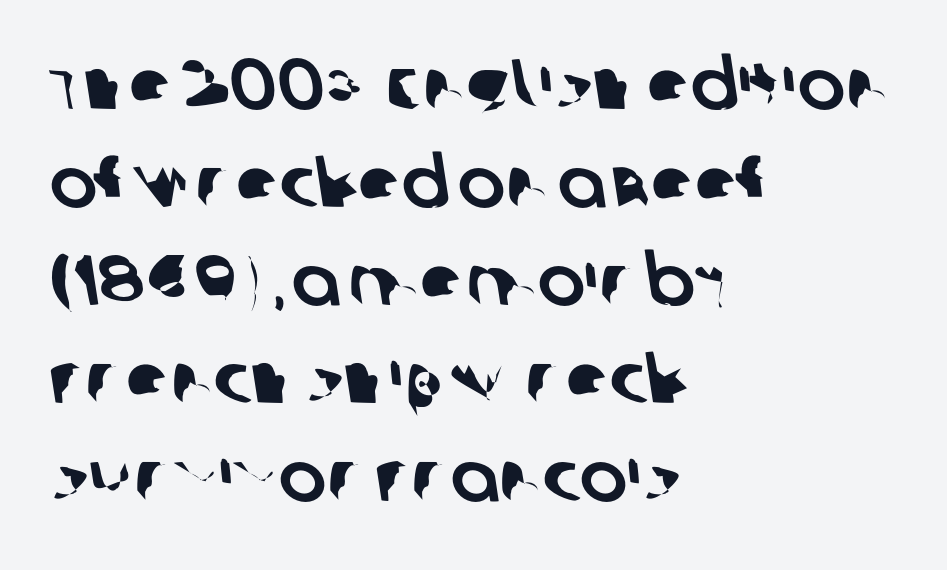
Nobody touched the tracking dial on this one. The rendering uses natural spacing where letterforms have individual widths. Typographically, this falls in the sans-serif category. This rendering features lettering with no underline. Vertically, the passage feels balanced, rows spaced as you'd expect.
